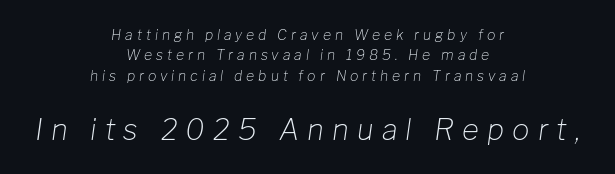
Q: Is the text bold? A: No.
Q: Is the text italic (slanted)? A: Yes, it leans right by about 8 degrees.
Q: Is the text underlined? A: No.
Q: How is the paragraph aligned? A: Centered.
Q: Is the spacing between letters normal or unusually wide? A: Unusually wide.
Q: Is the spacing between lines tight, normal or loose? A: Normal.
Q: Which block of text is set in a larger size, the first (top) or the second (bottom)? A: The second (bottom) one.
Q: Width (condensed, normal, or wide)? A: Normal.
Q: Stroke contrast? A: Low.
Q: x-height? A: Medium.
Q: Monospaced? A: No.
